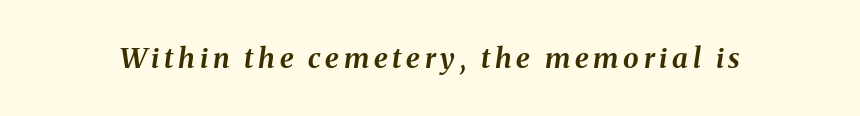
Q: Is the text bold? A: Yes.
Q: Is the text italic (slanted)? A: Yes, it leans right by about 8 degrees.
Q: Is the text underlined? A: No.
Q: Width (condensed, normal, or wide)? A: Normal.
Q: Stroke contrast? A: Medium.
Q: x-height? A: Medium.
Q: Monospaced? A: No.
